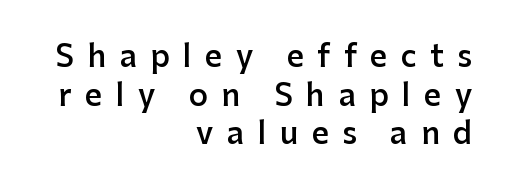
{"serif": "no", "italic": "no", "bold": "semi", "weight": "semibold", "width": "normal", "stroke_contrast": "low", "x_height": "medium", "monospaced": "no", "underline": "no", "align": "right", "line_spacing": "normal", "line_spacing_ratio": 1.29, "letter_spacing": "wide", "letter_spacing_em": 0.45, "glyph_px": 30}
